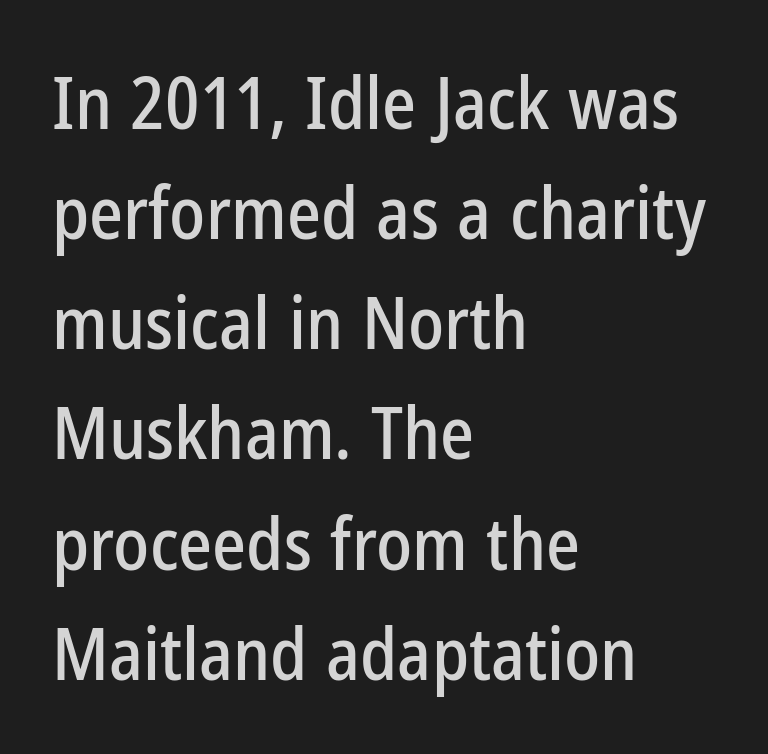
Q: Is the text italic (slanted)? A: No, it is upright.
Q: Is the typeface a serif or a sans-serif typeface? A: Sans-serif.
Q: Is the text underlined? A: No.
Q: How is the paragraph aligned? A: Left-aligned.
Q: Is the spacing between letters normal or unusually wide? A: Normal.
Q: Is the spacing between lines tight, normal or loose? A: Normal.
Q: Width (condensed, normal, or wide)? A: Condensed.
Q: Stroke contrast? A: Low.
Q: x-height? A: Medium.
Q: Monospaced? A: No.
